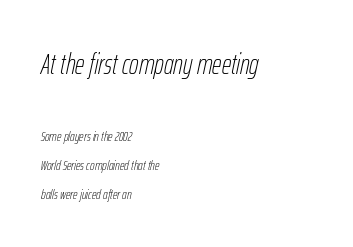
The image shows 29 px thin, condensed type, italic (leaning right); set left-aligned, loose line spacing (2.08x), normal letter spacing, not underlined; the first (top) block is 2.07x larger; low stroke contrast and a medium x-height.
